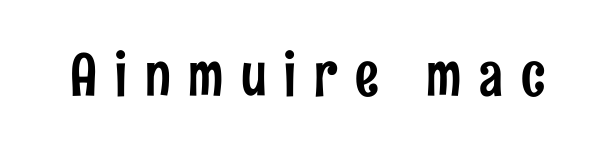
{"serif": "no", "italic": "no", "width": "condensed", "stroke_contrast": "low", "x_height": "medium", "monospaced": "no", "underline": "no", "letter_spacing": "wide", "letter_spacing_em": 0.3, "glyph_px": 59}
